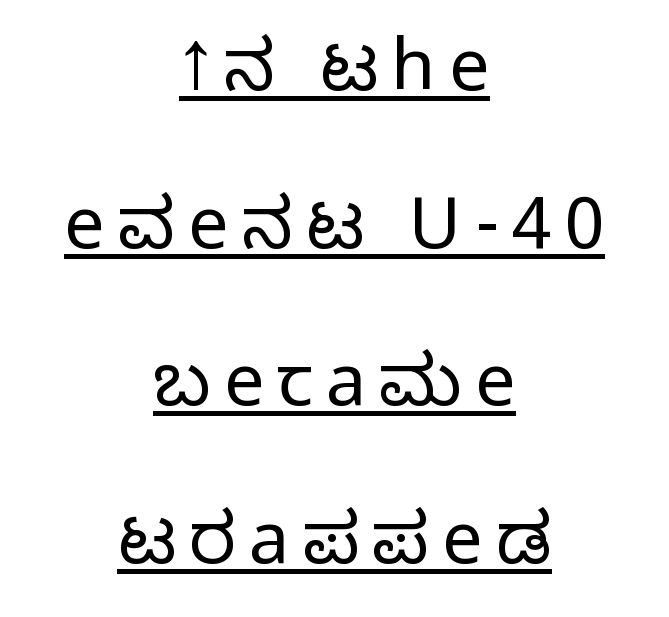
The image shows 72 px light sans-serif type, upright; set centered, loose line spacing (2.19x), underlined; low stroke contrast and a medium x-height.
